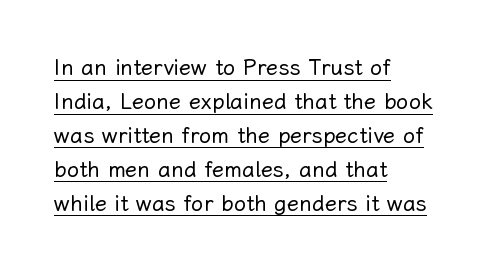
The gaps between neighbouring characters are ordinary and unremarkable. What's the leading like? Ordinary, nothing unusual. If you drew a ruler down the left edge, every line would touch it. The typography opts for an upright posture over an oblique one.
